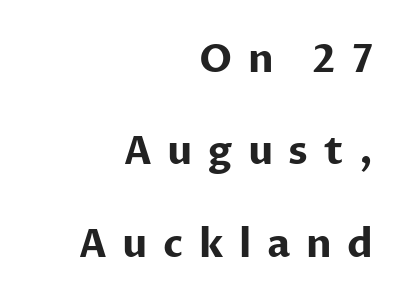
{"serif": "no", "italic": "no", "bold": "yes", "weight": "bold", "width": "normal", "stroke_contrast": "low", "x_height": "medium", "monospaced": "no", "underline": "no", "align": "right", "line_spacing": "loose", "line_spacing_ratio": 2.37, "letter_spacing": "wide", "letter_spacing_em": 0.4, "glyph_px": 39}
